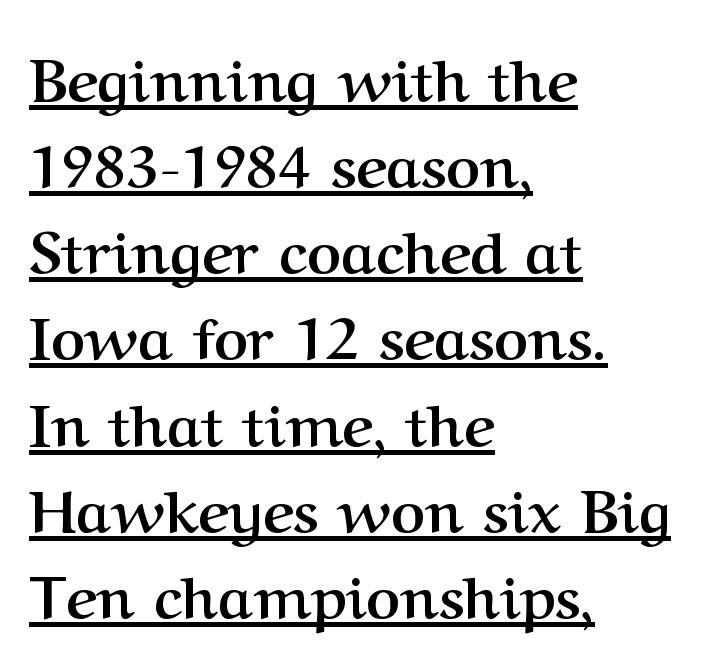
Short note: letters normally spaced. Spacing verdict: proportional, widths tailored to each character. The paragraph shown leans on its left margin. Heft: maximum for text — a bold. What kind of face is this? One with serifs.
